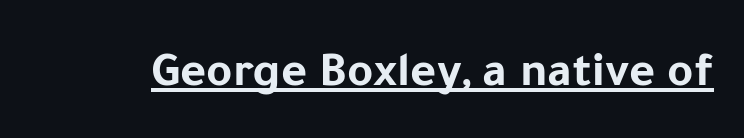
{"serif": "no", "italic": "no", "bold": "yes", "weight": "bold", "width": "normal", "stroke_contrast": "low", "x_height": "medium", "monospaced": "no", "underline": "yes", "letter_spacing": "normal", "letter_spacing_em": 0.0, "glyph_px": 50}
